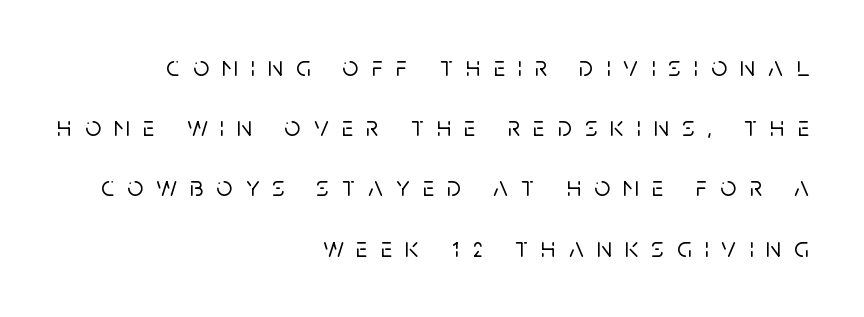
Q: Is the text italic (slanted)? A: No, it is upright.
Q: Is the typeface a serif or a sans-serif typeface? A: Sans-serif.
Q: Is the text underlined? A: No.
Q: How is the paragraph aligned? A: Right-aligned.
Q: Is the spacing between letters normal or unusually wide? A: Unusually wide.
Q: Is the spacing between lines tight, normal or loose? A: Loose.
Q: Width (condensed, normal, or wide)? A: Normal.
Q: Stroke contrast? A: Low.
Q: x-height? A: Large.
Q: Monospaced? A: No.
